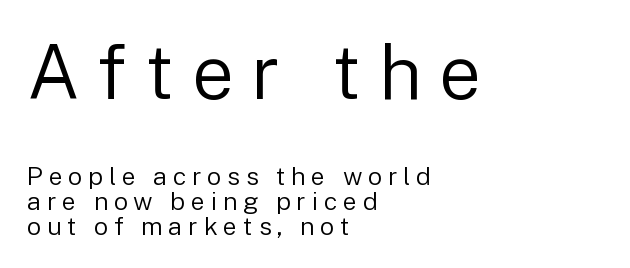
The image shows 75 px regular-weight sans-serif type, upright; set left-aligned, tight line spacing (0.99x), unusually wide letter spacing (+0.23 em), not underlined; the first (top) block is 3.0x larger; low stroke contrast and a medium x-height.
